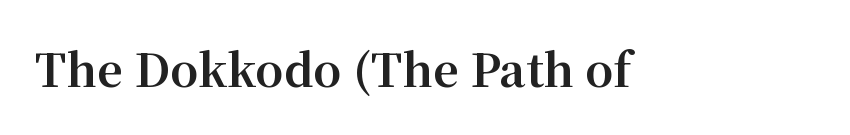
Q: Is the text bold? A: Yes.
Q: Is the text italic (slanted)? A: No, it is upright.
Q: Is the typeface a serif or a sans-serif typeface? A: Serif.
Q: Is the text underlined? A: No.
Q: Is the spacing between letters normal or unusually wide? A: Normal.
Q: Width (condensed, normal, or wide)? A: Normal.
Q: Stroke contrast? A: Medium.
Q: x-height? A: Medium.
Q: Monospaced? A: No.
